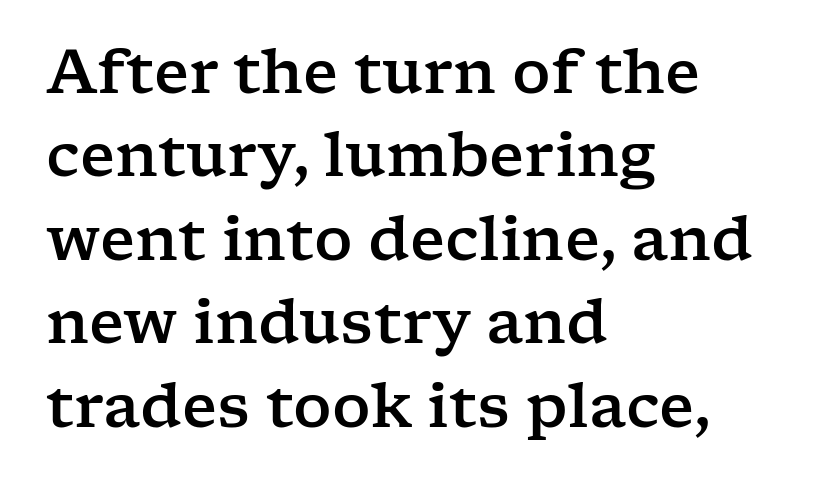
Q: Is the text italic (slanted)? A: No, it is upright.
Q: Is the typeface a serif or a sans-serif typeface? A: Serif.
Q: Is the text underlined? A: No.
Q: How is the paragraph aligned? A: Left-aligned.
Q: Is the spacing between letters normal or unusually wide? A: Normal.
Q: Is the spacing between lines tight, normal or loose? A: Normal.
Q: Width (condensed, normal, or wide)? A: Wide.
Q: Stroke contrast? A: Low.
Q: x-height? A: Medium.
Q: Monospaced? A: No.
